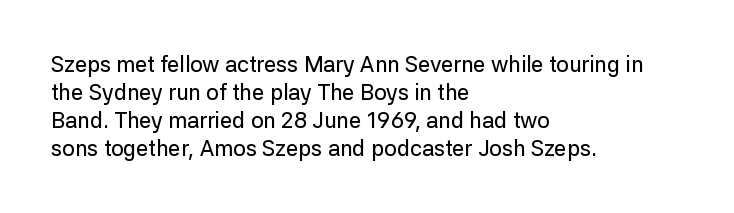
{"italic": "no", "underline": "no", "align": "left", "line_spacing": "normal", "line_spacing_ratio": 1.27, "letter_spacing": "normal", "letter_spacing_em": 0.0, "glyph_px": 22}
